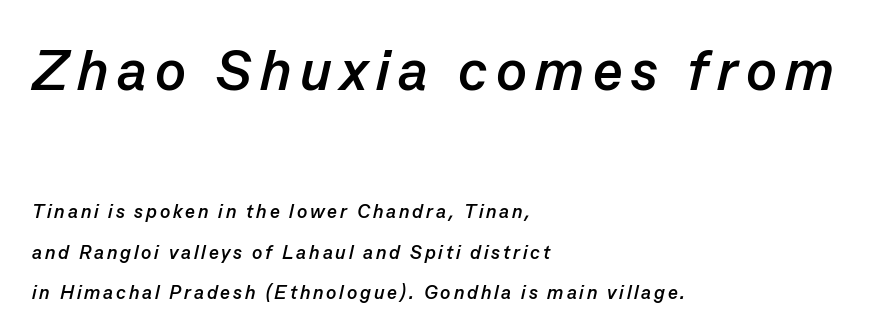
The image shows 57 px semibold type, italic (leaning right); set left-aligned, loose line spacing (2.12x), not underlined; the first (top) block is 3.0x larger; low stroke contrast and a medium x-height.
